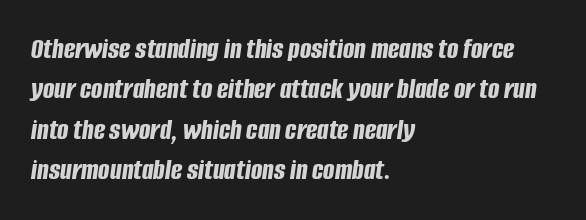
{"italic": "yes", "lean": "right", "slant_degrees": 8, "bold": "yes", "weight": "bold", "width": "condensed", "stroke_contrast": "low", "x_height": "large", "monospaced": "no", "underline": "no", "align": "left", "line_spacing": "normal", "line_spacing_ratio": 1.35, "letter_spacing": "normal", "letter_spacing_em": 0.0, "glyph_px": 30}
